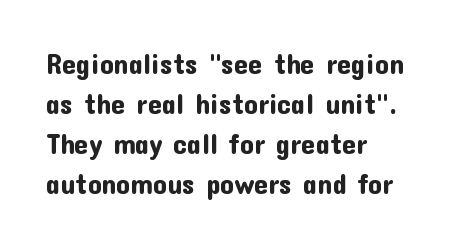
Q: Is the text italic (slanted)? A: No, it is upright.
Q: Is the typeface a serif or a sans-serif typeface? A: Sans-serif.
Q: Is the text underlined? A: No.
Q: How is the paragraph aligned? A: Left-aligned.
Q: Is the spacing between letters normal or unusually wide? A: Normal.
Q: Is the spacing between lines tight, normal or loose? A: Normal.
Q: Width (condensed, normal, or wide)? A: Normal.
Q: Stroke contrast? A: Low.
Q: x-height? A: Medium.
Q: Monospaced? A: No.
